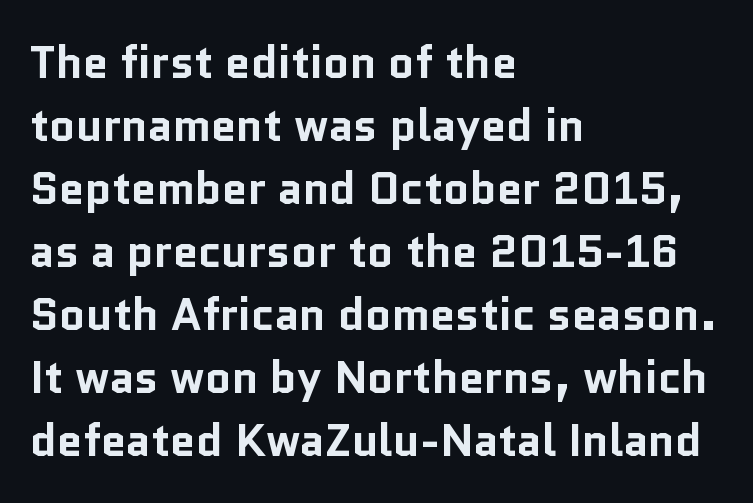
The space between consecutive lines is moderate. Its strokes are broad and dark, the hallmark of bold type. No word sits above an underline. Glyph-to-glyph distance matches everyday printed text. Alignment: flush left. Rendered with straight, roman letterforms.
